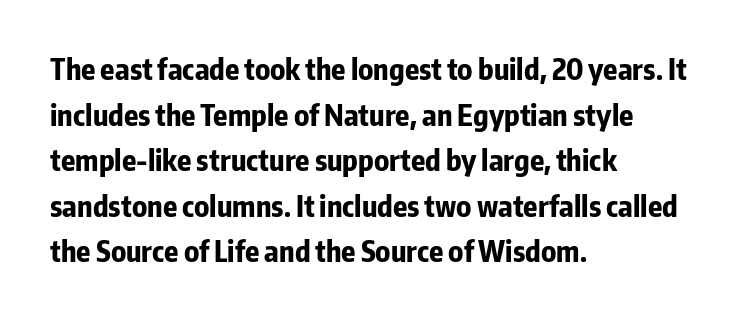
Q: Is the text bold? A: Yes.
Q: Is the text italic (slanted)? A: No, it is upright.
Q: Is the typeface a serif or a sans-serif typeface? A: Sans-serif.
Q: Is the text underlined? A: No.
Q: How is the paragraph aligned? A: Left-aligned.
Q: Is the spacing between letters normal or unusually wide? A: Normal.
Q: Is the spacing between lines tight, normal or loose? A: Normal.
Q: Width (condensed, normal, or wide)? A: Condensed.
Q: Stroke contrast? A: Low.
Q: x-height? A: Medium.
Q: Monospaced? A: No.
